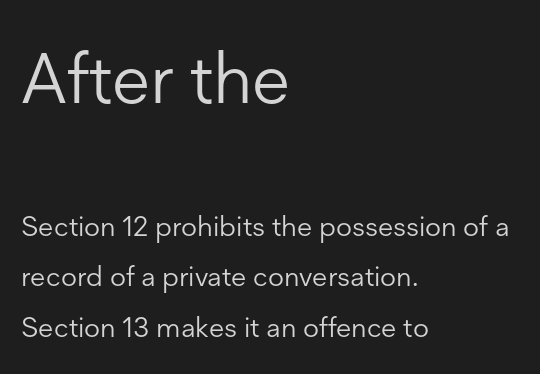
{"serif": "no", "italic": "no", "bold": "no", "weight": "light", "width": "normal", "stroke_contrast": "low", "x_height": "medium", "monospaced": "no", "underline": "no", "align": "left", "line_spacing_ratio": 1.8, "letter_spacing": "normal", "letter_spacing_em": 0.0, "larger_block": "first", "size_ratio": 2.5, "glyph_px": 70}
